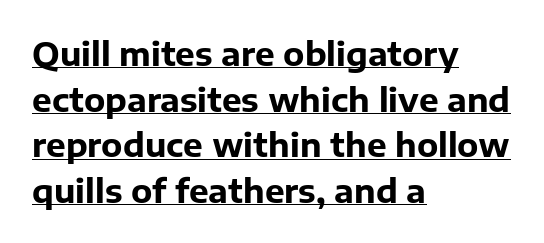
The image shows 33 px bold sans-serif type, upright; set left-aligned, normal line spacing (1.38x), normal letter spacing, underlined; low stroke contrast and a medium x-height.
